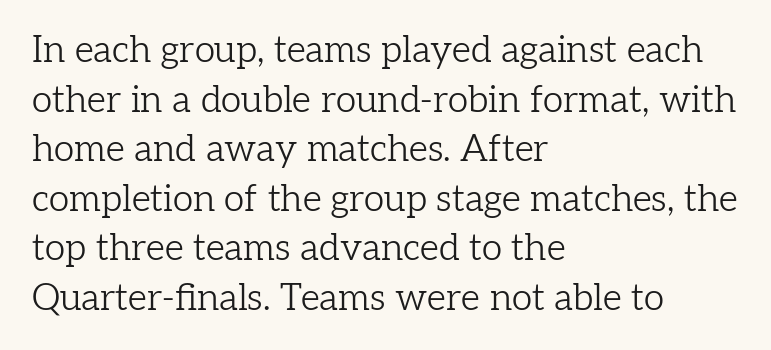
The image shows 37 px light serif type, upright; set left-aligned, normal line spacing (1.34x), normal letter spacing, not underlined; low stroke contrast and a medium x-height.
